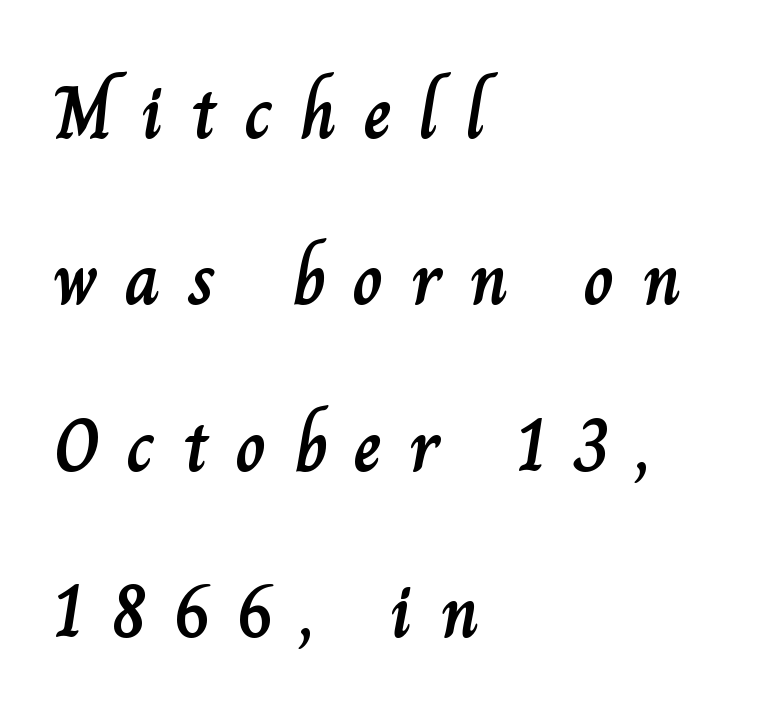
{"width": "normal", "stroke_contrast": "low", "x_height": "small", "monospaced": "no", "underline": "no", "align": "left", "line_spacing": "loose", "line_spacing_ratio": 2.19, "letter_spacing": "wide", "letter_spacing_em": 0.36, "glyph_px": 76}
